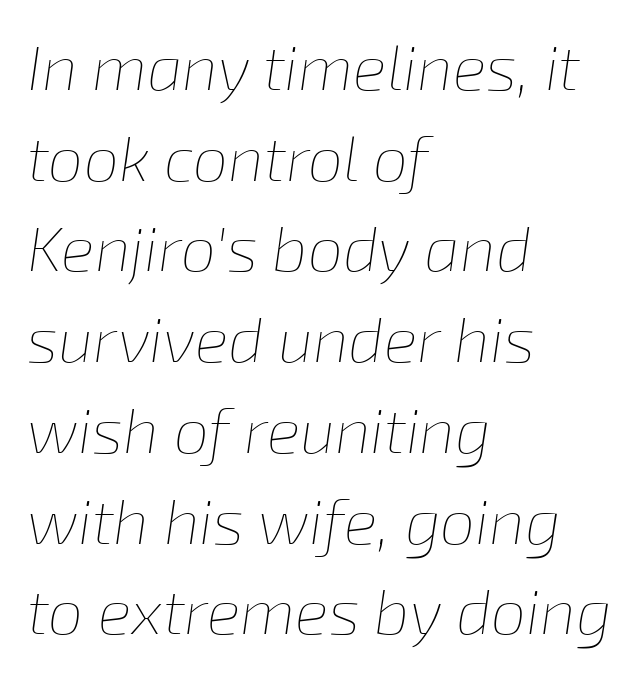
You could not count columns in this text — the font is proportionally spaced. Is the type slanted? Yes — the strokes lean at a clear angle. What stands out about the letter spacing? Nothing — it is the standard amount. The typeface has the unassuming heft of standard copy or less. Typeset ragged right — the left edge is the straight one. Students, observe: this is what conventionally led text looks like.
